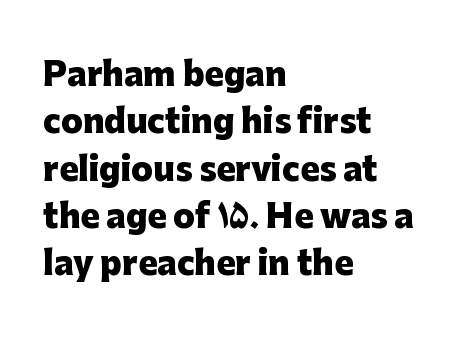
The image shows 32 px heavy sans-serif type, upright; set left-aligned, normal line spacing (1.48x), normal letter spacing, not underlined; low stroke contrast and a medium x-height.
